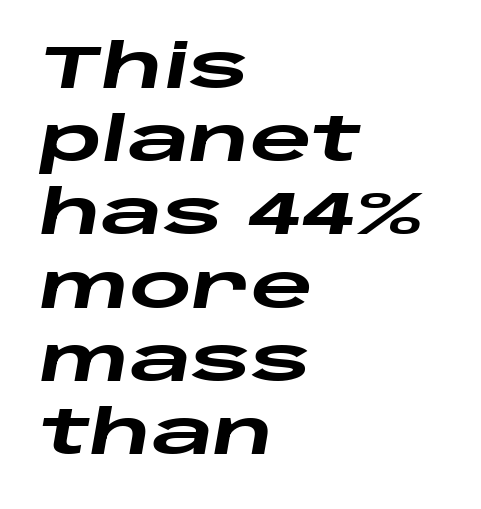
This rendering features lettering with no underline. These lines carry a lot of weight — the face is fully bold. The ragged edge is on the right, which tells us the setting is flush left. These lines were composed using italics.
